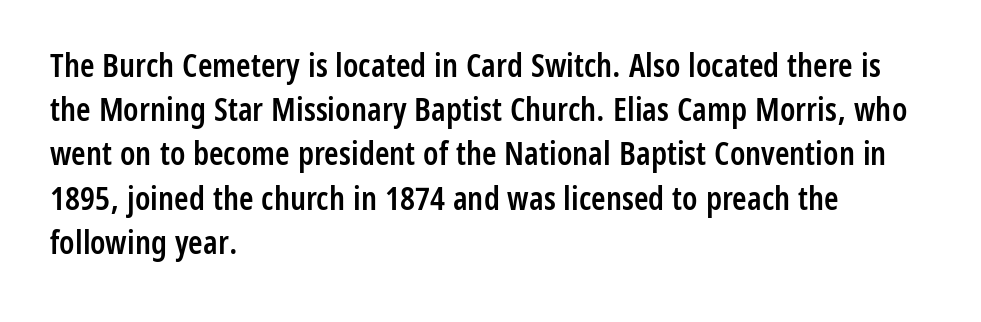
The image shows 33 px semibold, condensed sans-serif type, upright; set left-aligned, normal line spacing (1.34x), normal letter spacing, not underlined; low stroke contrast and a medium x-height.
